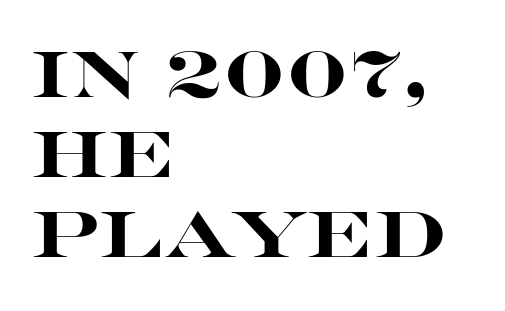
Honestly, the letter spacing is just normal — you wouldn't notice it. Posture: upright roman. The text block is weighted toward the left margin, trailing off unevenly rightward. Each letter keeps its own natural width here, so spacing adapts to shape. Letters rest on an invisible, unmarked baseline.
